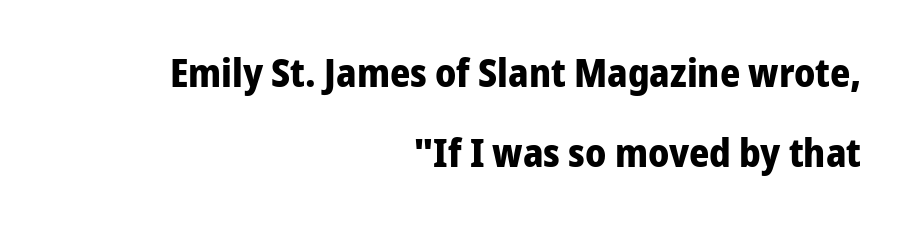
{"serif": "no", "italic": "no", "bold": "yes", "weight": "bold", "width": "normal", "stroke_contrast": "low", "x_height": "medium", "monospaced": "no", "underline": "no", "align": "right", "line_spacing": "loose", "line_spacing_ratio": 2.06, "letter_spacing": "normal", "letter_spacing_em": 0.0, "glyph_px": 39}
